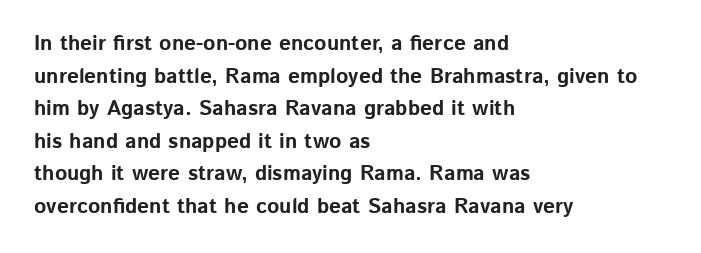
Q: Is the text bold? A: Yes.
Q: Is the text italic (slanted)? A: No, it is upright.
Q: Is the text underlined? A: No.
Q: How is the paragraph aligned? A: Left-aligned.
Q: Is the spacing between letters normal or unusually wide? A: Normal.
Q: Is the spacing between lines tight, normal or loose? A: Normal.
